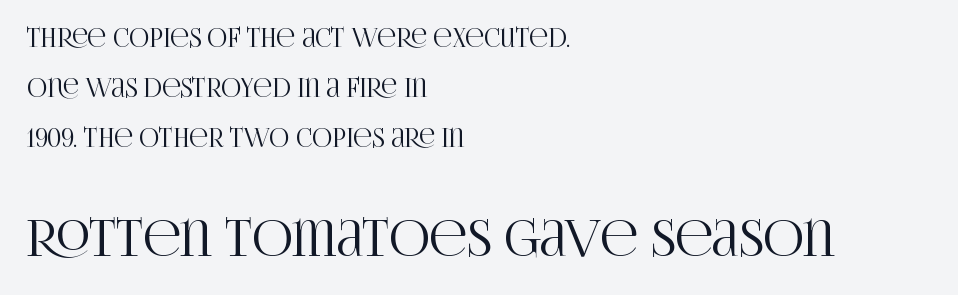
{"serif": "yes", "italic": "no", "width": "condensed", "stroke_contrast": "high", "x_height": "large", "monospaced": "no", "underline": "no", "align": "left", "line_spacing": "loose", "line_spacing_ratio": 2.0, "letter_spacing": "normal", "letter_spacing_em": 0.0, "larger_block": "second", "size_ratio": 2.0, "glyph_px": 50}
